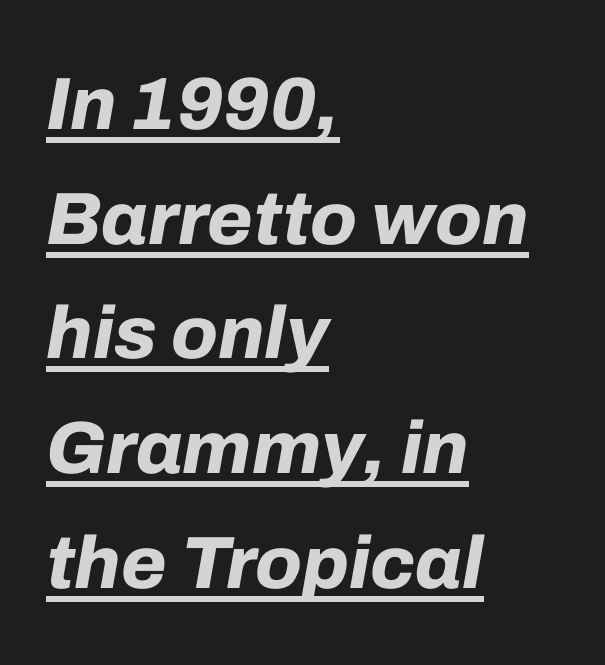
{"italic": "yes", "lean": "right", "slant_degrees": 10, "bold": "yes", "weight": "bold", "width": "normal", "stroke_contrast": "low", "x_height": "medium", "monospaced": "no", "underline": "yes", "align": "left", "line_spacing": "normal", "line_spacing_ratio": 1.55, "letter_spacing": "normal", "letter_spacing_em": 0.0, "glyph_px": 74}
